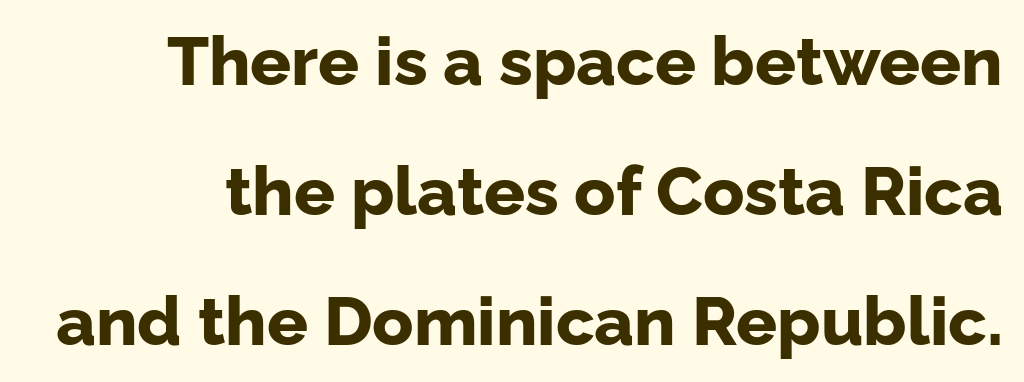
The image shows 68 px bold sans-serif type, upright; set loose line spacing (1.91x), normal letter spacing, not underlined; low stroke contrast and a medium x-height.
